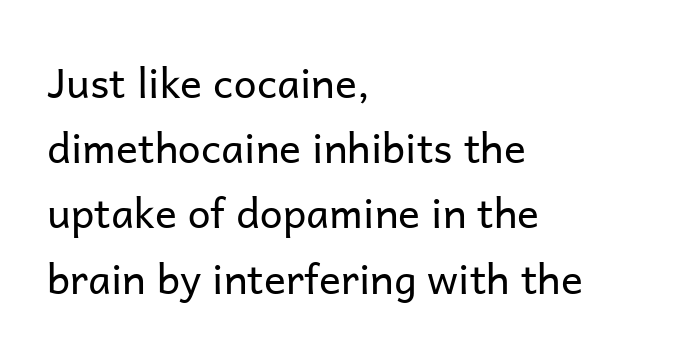
Q: Is the text bold? A: No.
Q: Is the text italic (slanted)? A: No, it is upright.
Q: Is the typeface a serif or a sans-serif typeface? A: Sans-serif.
Q: Is the text underlined? A: No.
Q: How is the paragraph aligned? A: Left-aligned.
Q: Is the spacing between letters normal or unusually wide? A: Normal.
Q: Is the spacing between lines tight, normal or loose? A: Normal.
Q: Width (condensed, normal, or wide)? A: Normal.
Q: Stroke contrast? A: Low.
Q: x-height? A: Medium.
Q: Monospaced? A: No.
